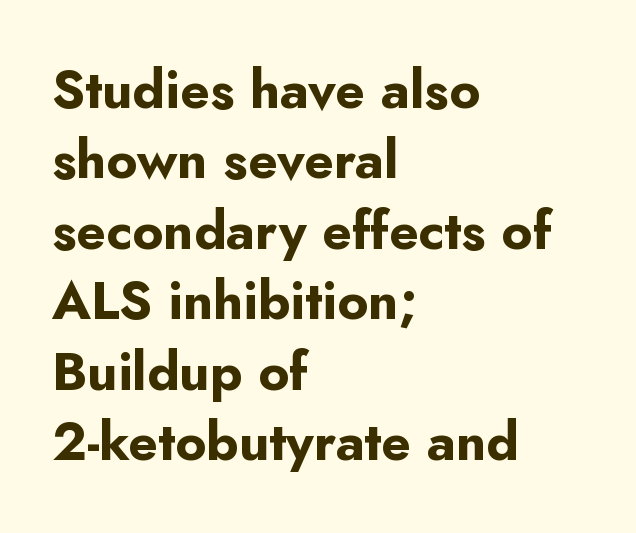
{"serif": "no", "italic": "no", "bold": "yes", "weight": "bold", "width": "normal", "stroke_contrast": "low", "x_height": "small", "monospaced": "no", "underline": "no", "align": "left", "line_spacing": "normal", "line_spacing_ratio": 1.33, "letter_spacing": "normal", "letter_spacing_em": 0.0, "glyph_px": 53}
